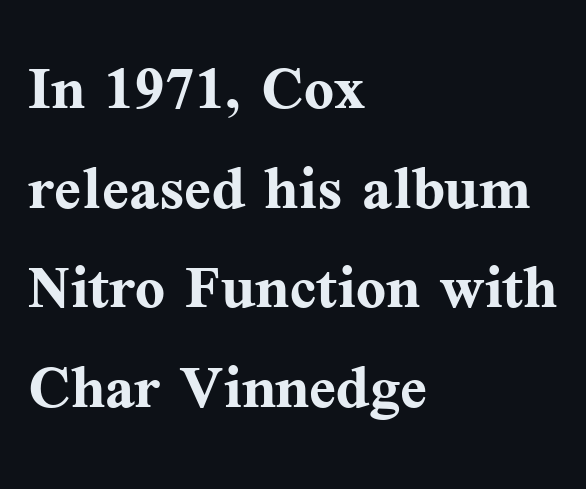
The image shows 79 px semibold serif type, upright; set left-aligned, normal line spacing (1.26x), normal letter spacing, not underlined; medium stroke contrast and a medium x-height.
